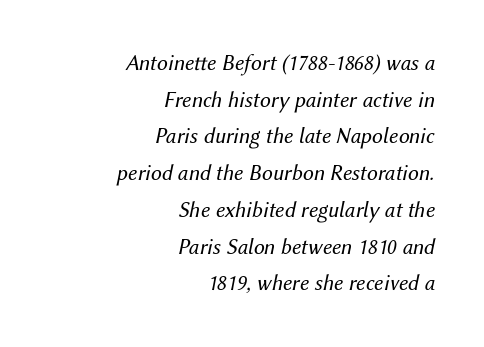
Q: Is the text bold? A: No.
Q: Is the text italic (slanted)? A: Yes, it leans right by about 12 degrees.
Q: Is the text underlined? A: No.
Q: How is the paragraph aligned? A: Right-aligned.
Q: Is the spacing between letters normal or unusually wide? A: Normal.
Q: Is the spacing between lines tight, normal or loose? A: Normal.
